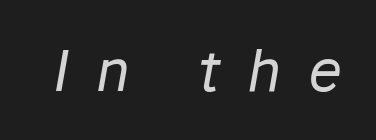
{"italic": "yes", "lean": "right", "slant_degrees": 10, "bold": "no", "weight": "regular", "width": "normal", "stroke_contrast": "low", "x_height": "medium", "monospaced": "no", "underline": "no", "letter_spacing": "wide", "letter_spacing_em": 0.47, "glyph_px": 57}
